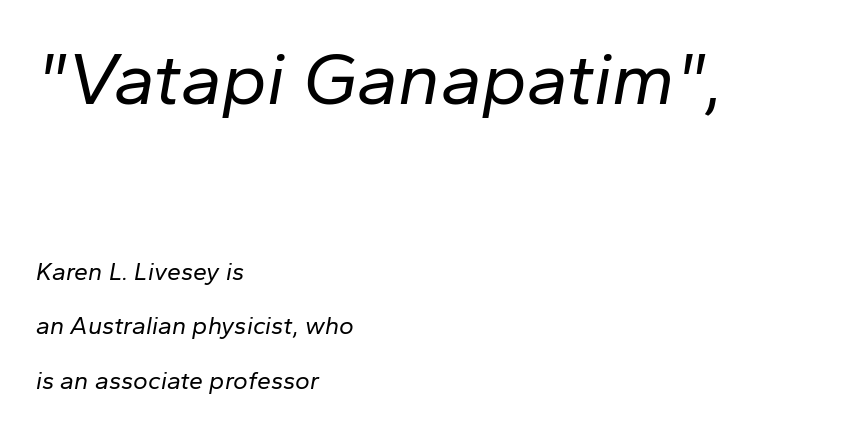
A typesetter would mark this as italic. Leftover space on each line is placed entirely after the last word. A light-to-regular cut is what we see here. Clear beneath every line of the passage. Larger block? The one above; the one below is distinctly smaller.
